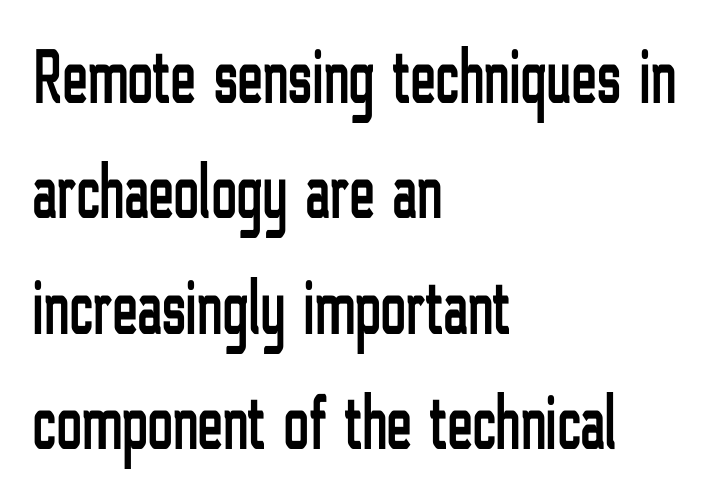
{"serif": "no", "italic": "no", "width": "condensed", "stroke_contrast": "low", "x_height": "medium", "monospaced": "no", "underline": "no", "align": "left", "line_spacing": "normal", "line_spacing_ratio": 1.5, "letter_spacing": "normal", "letter_spacing_em": 0.0, "glyph_px": 77}
